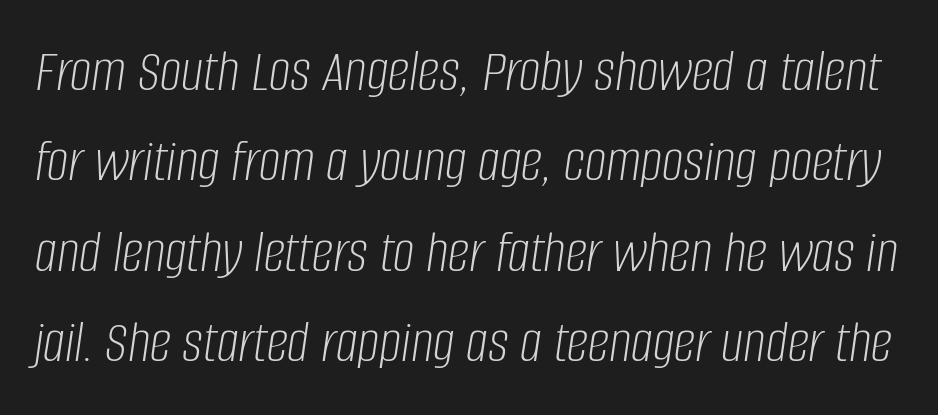
The image shows 61 px light, condensed type, italic (leaning right); set normal line spacing (1.48x), normal letter spacing, not underlined; low stroke contrast and a large x-height.
